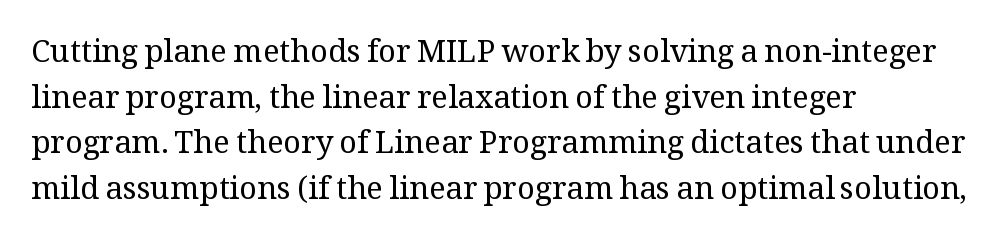
{"serif": "yes", "italic": "no", "bold": "no", "weight": "regular", "width": "normal", "stroke_contrast": "medium", "x_height": "medium", "monospaced": "no", "underline": "no", "align": "left", "line_spacing": "normal", "line_spacing_ratio": 1.47, "letter_spacing": "normal", "letter_spacing_em": 0.0, "glyph_px": 31}
